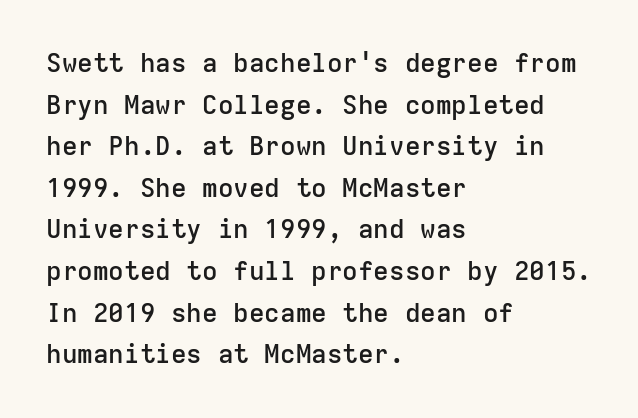
The space between consecutive lines is moderate. All the whitespace from short lines collects on the right. Is there any slant? The stems are plumb. The gaps between neighbouring characters are ordinary and unremarkable. Is the type bold? Partly — it's a semibold, heavier than regular but not fully bold.
